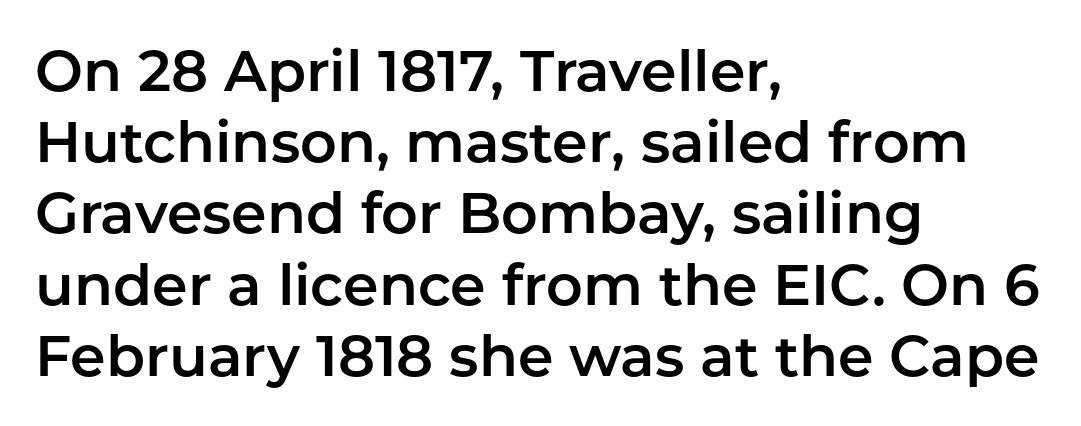
{"serif": "no", "italic": "no", "width": "normal", "stroke_contrast": "low", "x_height": "medium", "monospaced": "no", "underline": "no", "align": "left", "line_spacing": "normal", "line_spacing_ratio": 1.25, "letter_spacing": "normal", "letter_spacing_em": 0.0, "glyph_px": 57}
